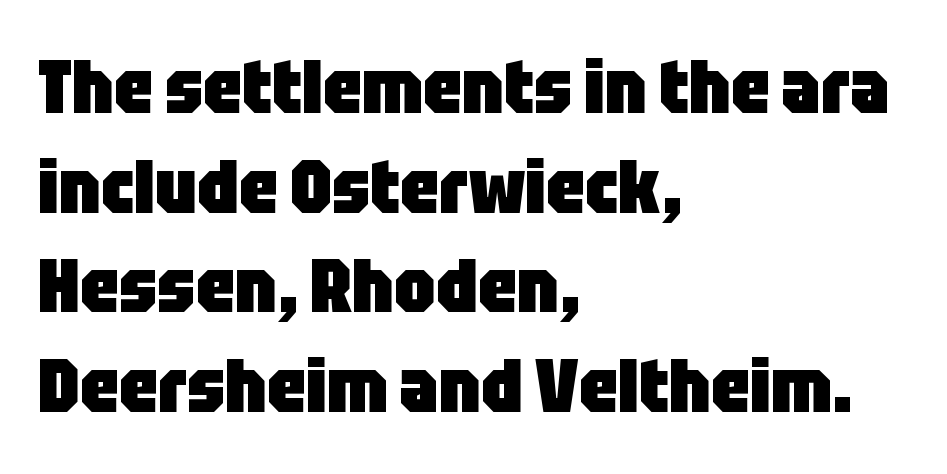
{"serif": "no", "italic": "no", "bold": "yes", "weight": "heavy", "width": "condensed", "stroke_contrast": "low", "x_height": "large", "monospaced": "no", "underline": "no", "align": "left", "line_spacing": "normal", "line_spacing_ratio": 1.33, "letter_spacing": "normal", "letter_spacing_em": 0.0, "glyph_px": 75}
